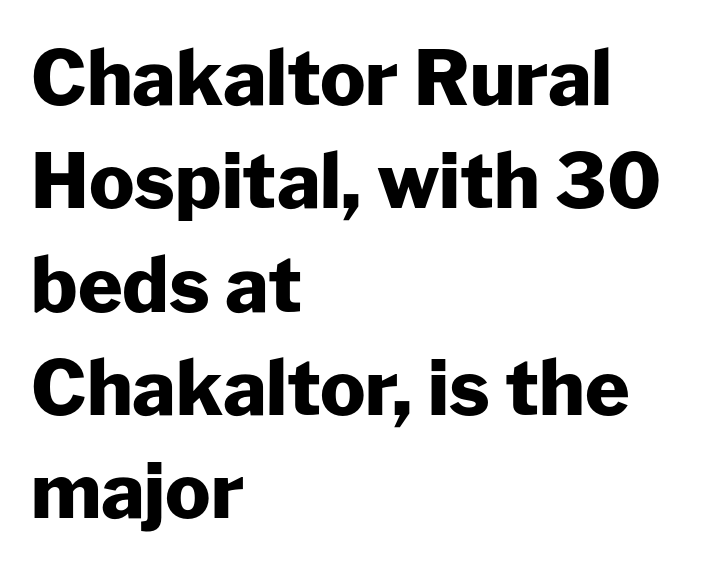
Q: Is the text bold? A: Yes.
Q: Is the text italic (slanted)? A: No, it is upright.
Q: Is the typeface a serif or a sans-serif typeface? A: Sans-serif.
Q: Is the text underlined? A: No.
Q: How is the paragraph aligned? A: Left-aligned.
Q: Is the spacing between letters normal or unusually wide? A: Normal.
Q: Is the spacing between lines tight, normal or loose? A: Normal.
Q: Width (condensed, normal, or wide)? A: Normal.
Q: Stroke contrast? A: Low.
Q: x-height? A: Medium.
Q: Monospaced? A: No.
